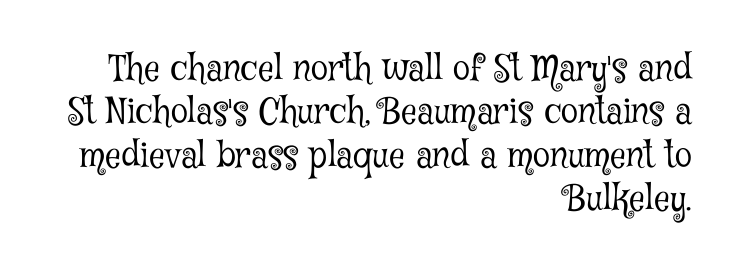
The paragraph has a hard right edge and a soft left edge. The letterforms sit at book weight or below. Anything drawn beneath the words? Only blank space. Note the varied advance widths — an 'i' is clearly narrower than an 'm'. Tracking value appears to be zero — textbook default spacing. Every stem runs plumb, perpendicular to the baseline.
